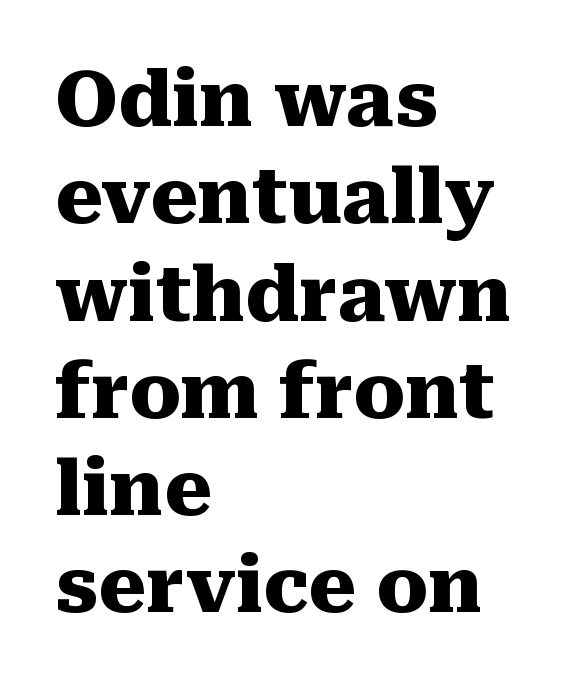
The image shows 76 px heavy serif type, upright; set left-aligned, normal line spacing (1.28x), normal letter spacing, not underlined; medium stroke contrast and a medium x-height.
